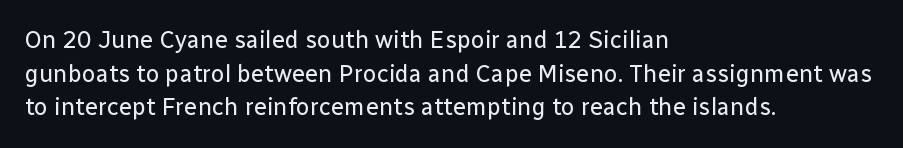
Does the copy run flush right? No — it runs flush left. Does extra space separate the letters? No, they use regular spacing. The letters look calm and open, with moderate or lighter stems. Beneath every word, the page is bare. Normally led — the rows are evenly, conventionally spaced.
